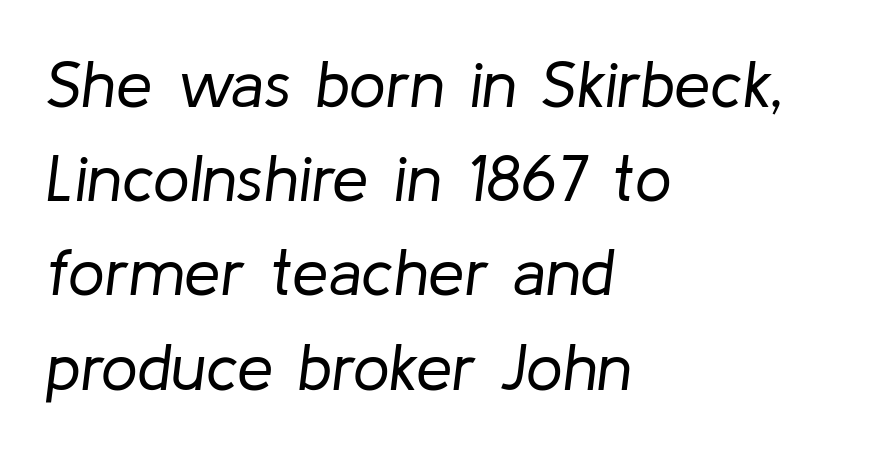
{"italic": "yes", "lean": "right", "slant_degrees": 8, "bold": "no", "weight": "regular", "width": "normal", "stroke_contrast": "low", "x_height": "medium", "monospaced": "no", "underline": "no", "align": "left", "line_spacing": "normal", "line_spacing_ratio": 1.45, "letter_spacing": "normal", "letter_spacing_em": 0.0, "glyph_px": 65}
